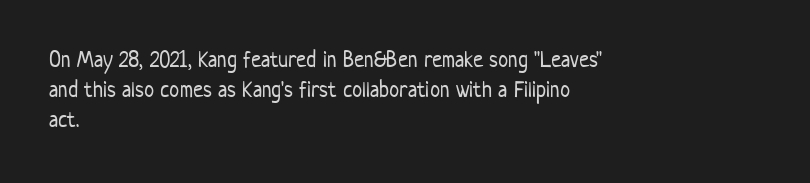
The lines are quadded left. The font sits on the lighter half of the weight spectrum, regular included. Tracking here is standard; glyphs follow each other at the usual distance. Italic? Not at all — the glyphs are vertical. Rule under the text: the space is simply empty.
